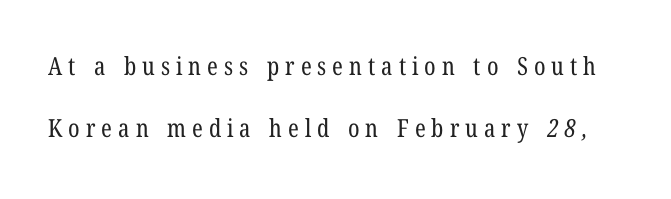
Q: Is the text bold? A: No.
Q: Is the text underlined? A: No.
Q: Is the spacing between letters normal or unusually wide? A: Unusually wide.
Q: Is the spacing between lines tight, normal or loose? A: Loose.
